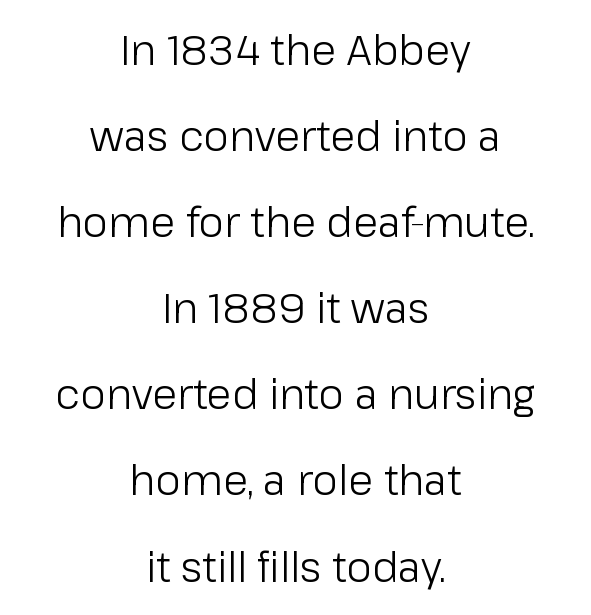
The image shows 41 px light sans-serif type, upright; set centered, loose line spacing (2.1x), normal letter spacing, not underlined; low stroke contrast and a medium x-height.
